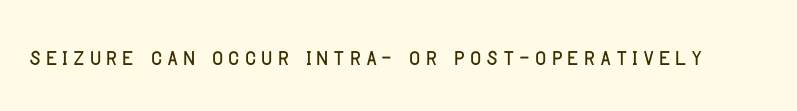
The image shows 31 px condensed sans-serif type, upright; set not underlined; low stroke contrast and a large x-height.
